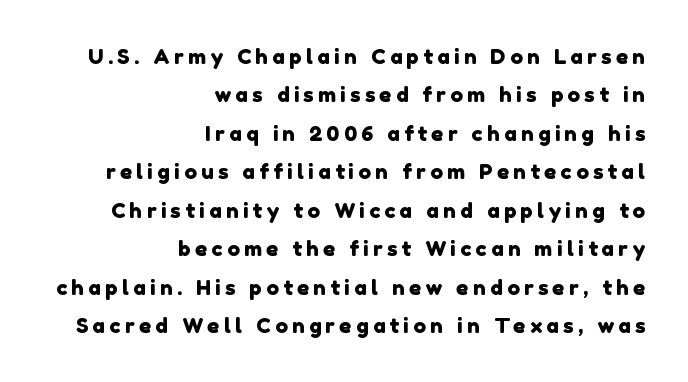
The image shows 21 px text type; set right-aligned, line spacing 1.83x, unusually wide letter spacing (+0.21 em), not underlined.
